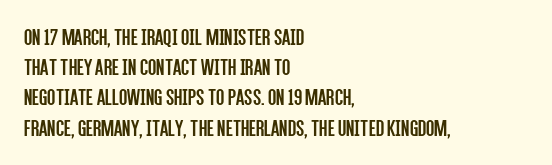
The weight would be labelled regular, book, light, or lighter still. Every stem runs plumb, perpendicular to the baseline. Descender tails drop into unmarked territory. One glance says typical: line gaps are just what's usual.
